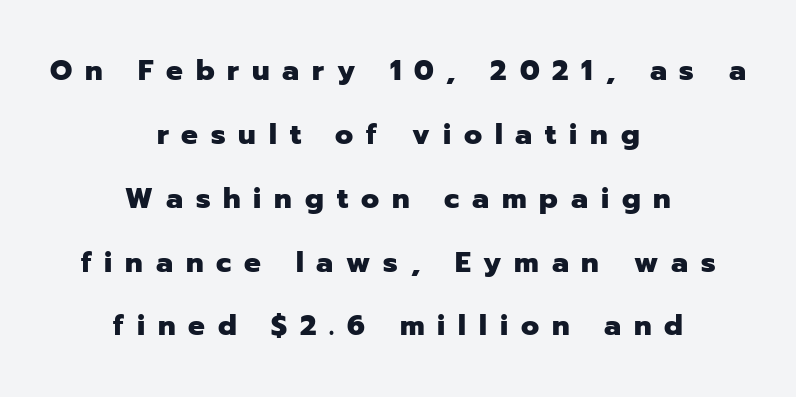
Note the varied advance widths — an 'i' is clearly narrower than an 'm'. These lines are composed in type without serifs. Rule under the text: the space is simply empty. In terms of leading, this rendering errs on the spacious side. Look at the tracking — it's clearly loosened, letters drifting apart.
